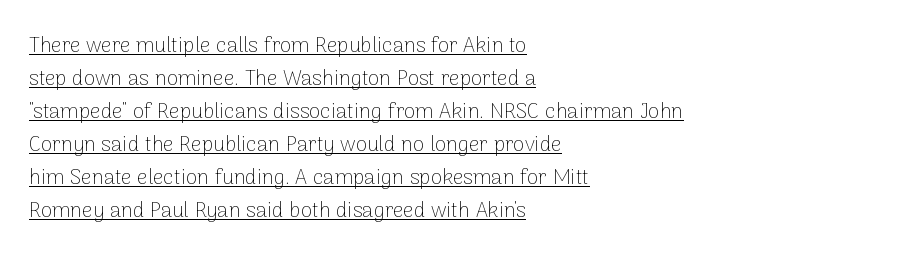
{"italic": "no", "bold": "no", "underline": "yes", "align": "left", "line_spacing": "normal", "line_spacing_ratio": 1.57, "letter_spacing": "normal", "letter_spacing_em": 0.0, "glyph_px": 21}
